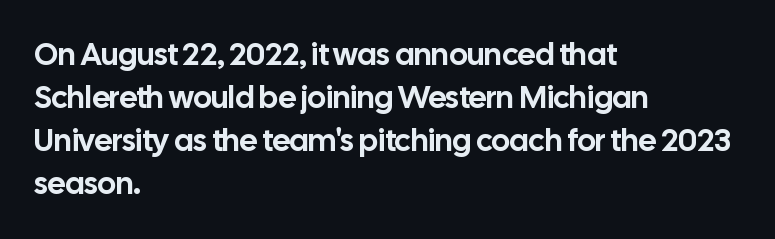
The image shows 31 px sans-serif type, upright; set left-aligned, normal line spacing (1.39x), normal letter spacing, not underlined; low stroke contrast and a medium x-height.
